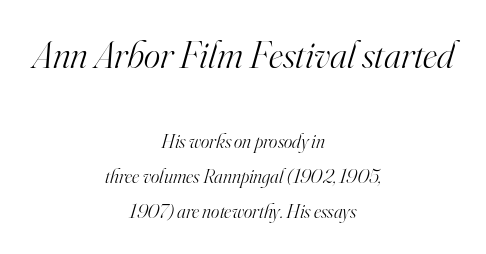
{"serif": "yes", "italic": "yes", "lean": "right", "slant_degrees": 16, "bold": "no", "weight": "light", "width": "normal", "stroke_contrast": "high", "x_height": "small", "monospaced": "no", "underline": "no", "align": "center", "line_spacing_ratio": 1.75, "letter_spacing": "normal", "letter_spacing_em": 0.0, "larger_block": "first", "size_ratio": 1.95, "glyph_px": 39}
